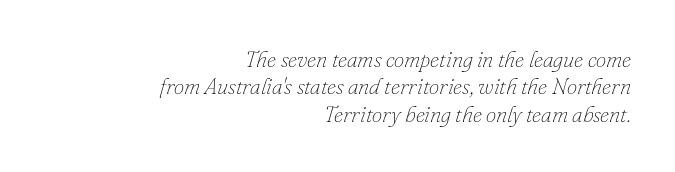
Q: Is the text bold? A: No.
Q: Is the text italic (slanted)? A: Yes, it leans right by about 16 degrees.
Q: Is the text underlined? A: No.
Q: How is the paragraph aligned? A: Right-aligned.
Q: Is the spacing between letters normal or unusually wide? A: Normal.
